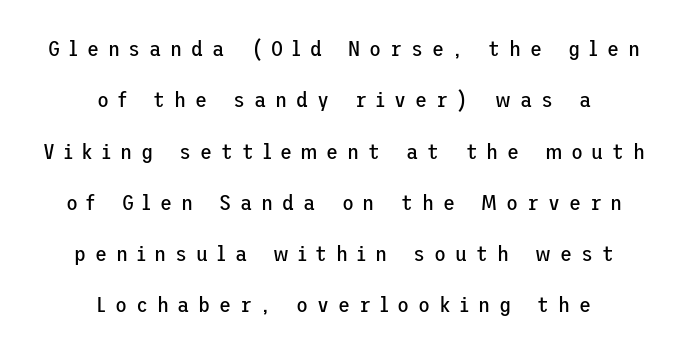
Q: Is the text bold? A: No.
Q: Is the text italic (slanted)? A: No, it is upright.
Q: Is the text underlined? A: No.
Q: How is the paragraph aligned? A: Centered.
Q: Is the spacing between letters normal or unusually wide? A: Unusually wide.
Q: Is the spacing between lines tight, normal or loose? A: Loose.
